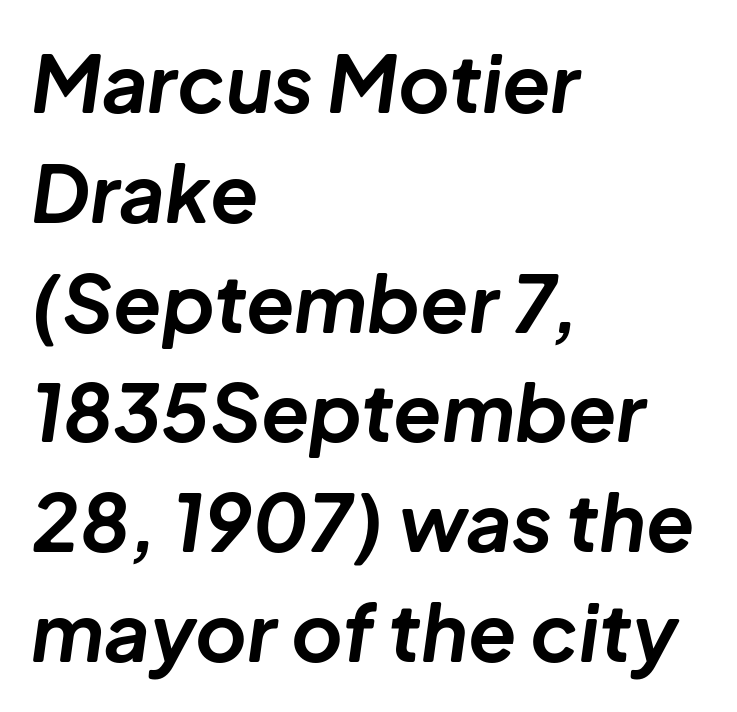
{"italic": "yes", "lean": "right", "slant_degrees": 8, "bold": "yes", "weight": "bold", "width": "normal", "stroke_contrast": "low", "x_height": "medium", "monospaced": "no", "underline": "no", "align": "left", "line_spacing": "normal", "line_spacing_ratio": 1.39, "letter_spacing": "normal", "letter_spacing_em": 0.0, "glyph_px": 79}
